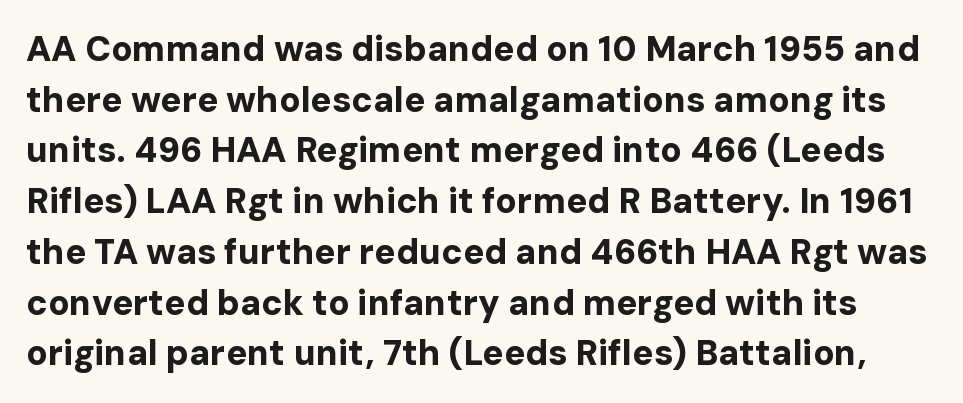
{"serif": "no", "italic": "no", "bold": "yes", "weight": "bold", "width": "normal", "stroke_contrast": "low", "x_height": "medium", "monospaced": "no", "underline": "no", "line_spacing": "normal", "line_spacing_ratio": 1.45, "letter_spacing": "normal", "letter_spacing_em": 0.0, "glyph_px": 35}
